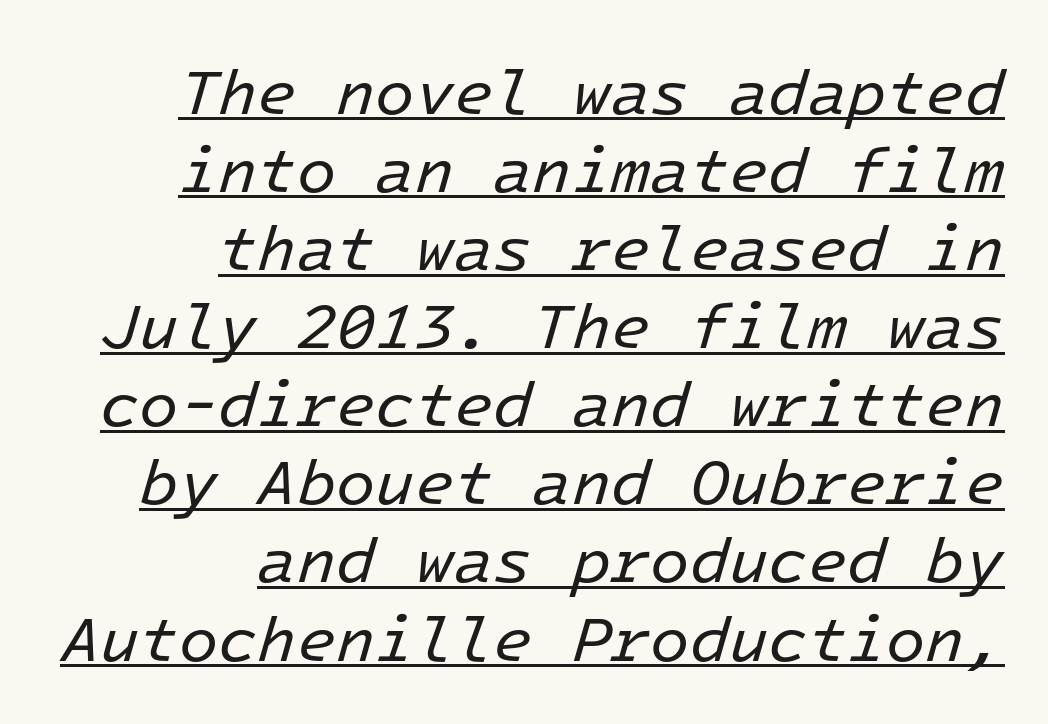
The image shows 64 px regular-weight type, italic (leaning right), monospaced; set right-aligned, line spacing 1.22x, normal letter spacing, underlined; low stroke contrast and a medium x-height.
